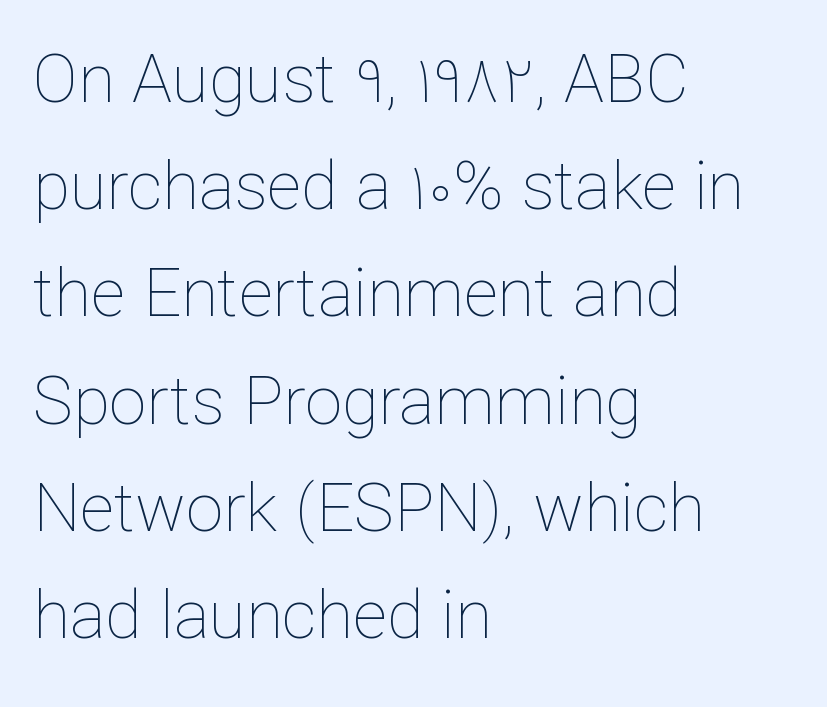
{"italic": "no", "bold": "no", "weight": "thin", "width": "normal", "stroke_contrast": "low", "x_height": "medium", "monospaced": "no", "underline": "no", "align": "left", "line_spacing": "normal", "line_spacing_ratio": 1.6, "letter_spacing": "normal", "letter_spacing_em": 0.0, "glyph_px": 67}
